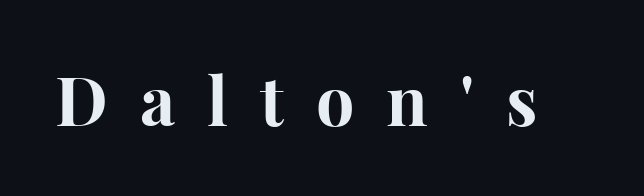
The rendering inserts visible extra space after every character. Letterform terminals end in serifs throughout the passage. Plenty of ink on the page — the face is bold. Looks like regular typesetting: each glyph gets only the width it needs.
